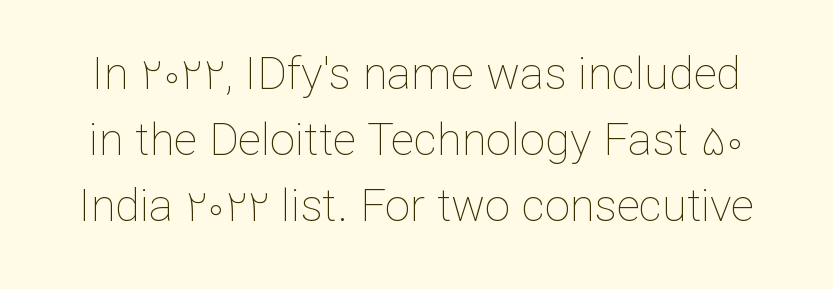
{"italic": "no", "bold": "no", "weight": "thin", "width": "normal", "stroke_contrast": "low", "x_height": "medium", "monospaced": "no", "underline": "no", "line_spacing": "normal", "line_spacing_ratio": 1.47, "letter_spacing": "normal", "letter_spacing_em": 0.0, "glyph_px": 45}
